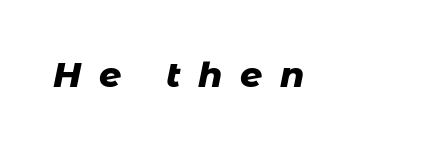
The image shows 35 px heavy type, italic (leaning right); set unusually wide letter spacing (+0.5 em), not underlined; low stroke contrast and a medium x-height.
